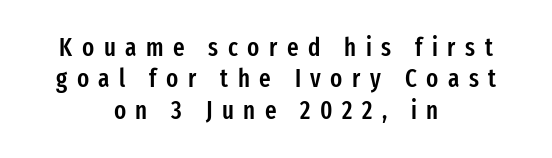
{"italic": "no", "bold": "semi", "underline": "no", "align": "center", "line_spacing": "normal", "line_spacing_ratio": 1.26, "letter_spacing": "wide", "letter_spacing_em": 0.38, "glyph_px": 25}
